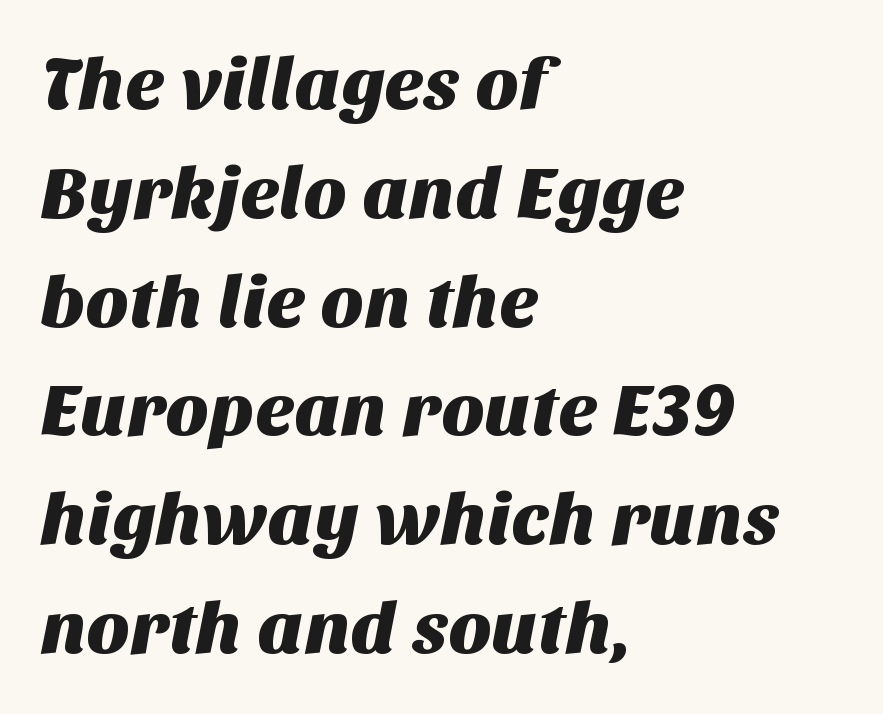
Each letter keeps its own natural width here, so spacing adapts to shape. Serifs: no, the terminals of the letterforms are clean. Notice how descenders clear the ascenders below comfortably — that's standard leading. This rendering features lettering with no underline.
